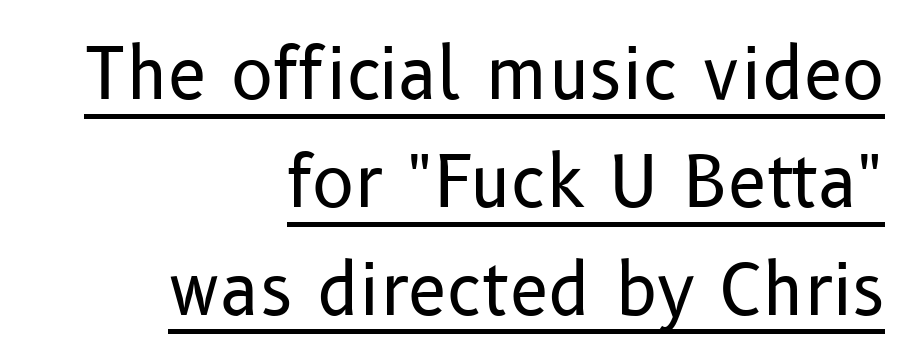
Is this a fixed-width face? No — the glyphs have proportional, varying widths. These lines are composed in type without serifs. Ascenders rise straight up at ninety degrees. A typesetter would call this leading conventional body-copy spacing.
